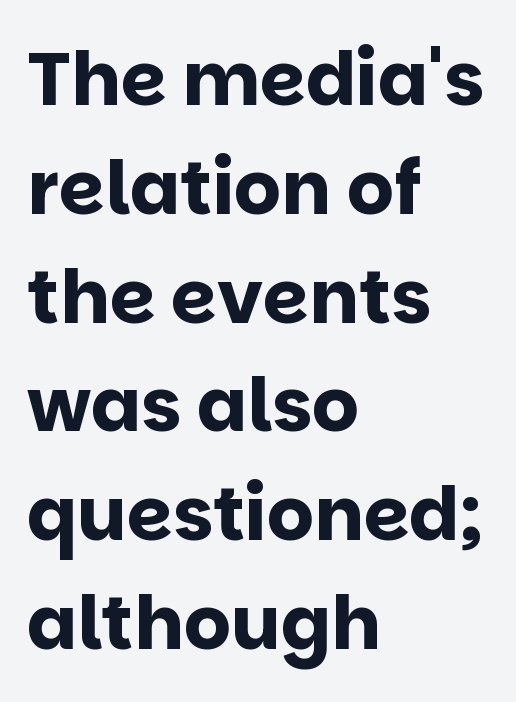
No italicization has been applied; the sample stays upright. Plain, unruled lines of type. Grotesque or geometric, the face here clearly has no serifs. Each line starts at the same left margin while the right side varies. Does extra space separate the letters? No, they use regular spacing.
